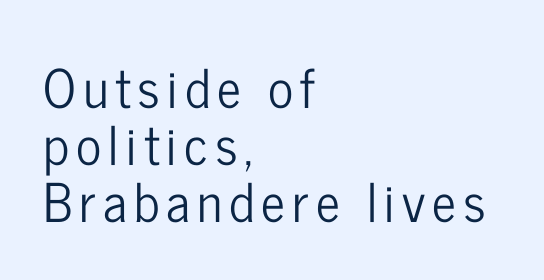
{"serif": "no", "italic": "no", "width": "condensed", "stroke_contrast": "low", "x_height": "medium", "monospaced": "no", "underline": "no", "align": "left", "line_spacing": "tight", "line_spacing_ratio": 1.08, "glyph_px": 53}
